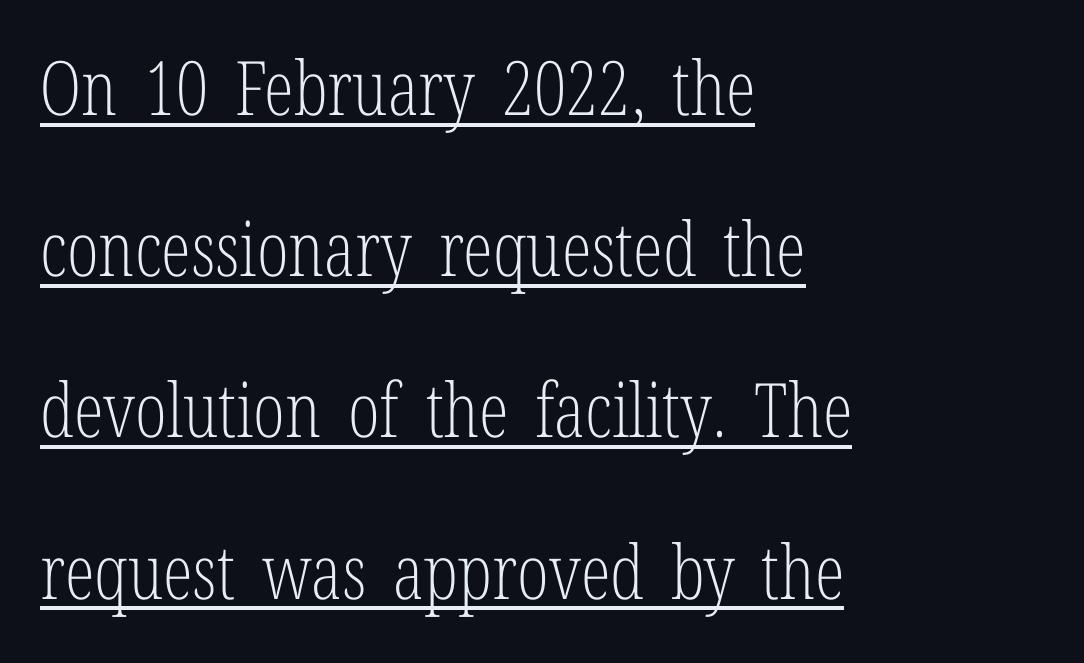
The image shows 75 px light, condensed serif type, upright; set left-aligned, loose line spacing (2.15x), normal letter spacing, underlined; low stroke contrast and a medium x-height.
